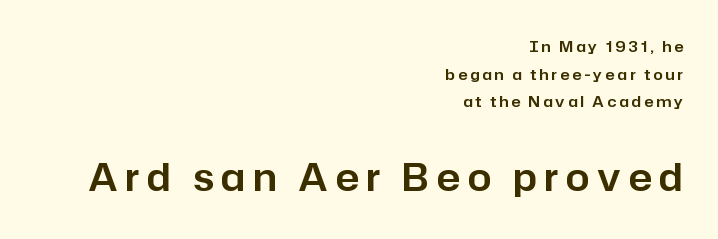
What kind of face is this? One without serifs — a sans. The string is rendered with underlining switched off. Ascenders rise straight up at ninety degrees. The rendering uses natural spacing where letterforms have individual widths. A student would call this right alignment; a typographer would say flush right, rag left.
